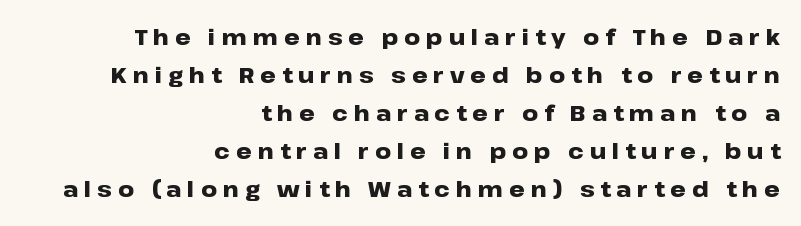
Every stem runs plumb, perpendicular to the baseline. The area under the type is left untouched. Here the glyphs are tracked loosely, breaking word shapes into spaced letters. Is the type bold? Yes — the strokes are clearly thick and heavy. The setting favours the right margin, as signatures and pull-quotes sometimes do.
